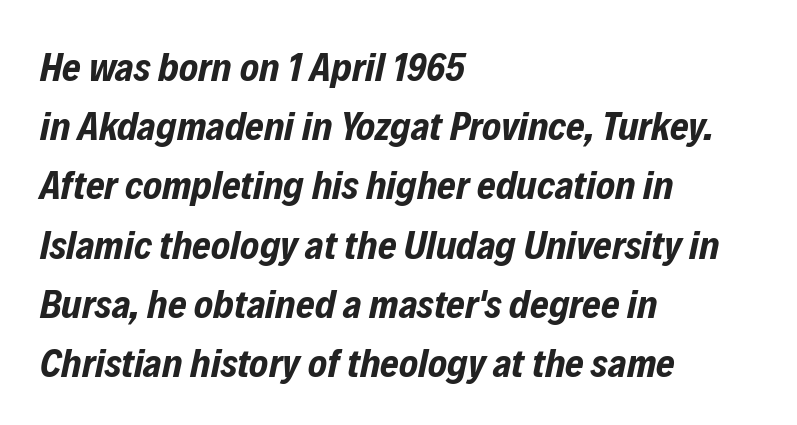
Q: Is the text bold? A: Yes.
Q: Is the text italic (slanted)? A: Yes, it leans right by about 12 degrees.
Q: Is the text underlined? A: No.
Q: How is the paragraph aligned? A: Left-aligned.
Q: Is the spacing between letters normal or unusually wide? A: Normal.
Q: Is the spacing between lines tight, normal or loose? A: Normal.
Q: Width (condensed, normal, or wide)? A: Condensed.
Q: Stroke contrast? A: Low.
Q: x-height? A: Medium.
Q: Monospaced? A: No.
